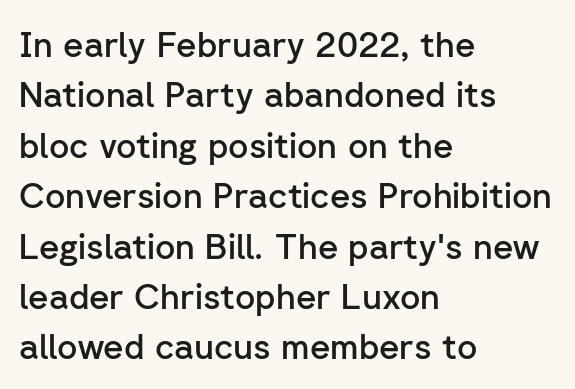
{"serif": "no", "italic": "no", "bold": "semi", "weight": "semibold", "width": "normal", "stroke_contrast": "low", "x_height": "medium", "monospaced": "no", "underline": "no", "align": "left", "line_spacing": "normal", "line_spacing_ratio": 1.44, "letter_spacing": "normal", "letter_spacing_em": 0.0, "glyph_px": 35}
